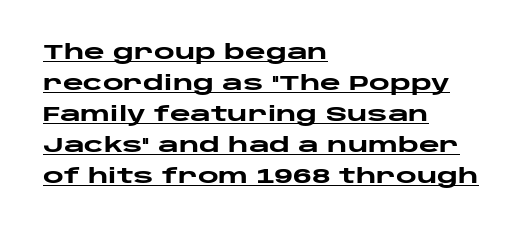
The image shows 20 px bold type, upright; set left-aligned, normal line spacing (1.55x), normal letter spacing, underlined.
